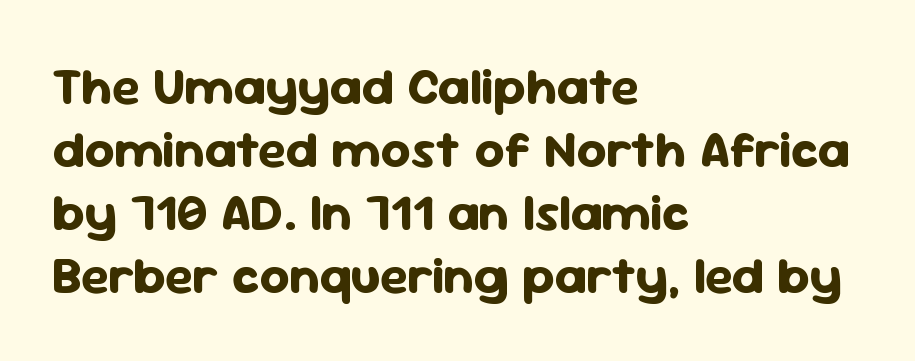
{"serif": "no", "italic": "no", "bold": "yes", "weight": "bold", "width": "normal", "stroke_contrast": "low", "x_height": "medium", "monospaced": "no", "underline": "no", "align": "left", "line_spacing_ratio": 1.21, "letter_spacing": "normal", "letter_spacing_em": 0.0, "glyph_px": 52}
